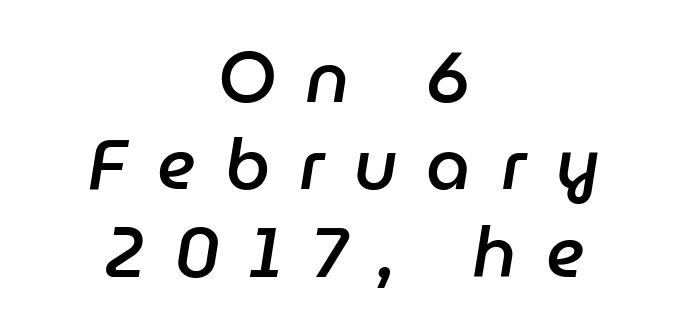
The image shows 71 px semibold type, italic (leaning right); set centered, line spacing 1.23x, unusually wide letter spacing (+0.41 em), not underlined; low stroke contrast and a medium x-height.
